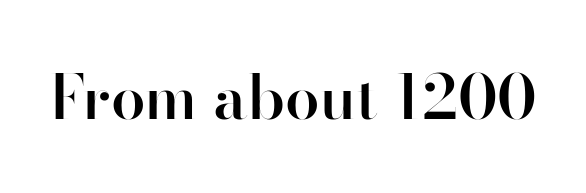
The image shows 62 px semibold sans-serif type, upright; set normal letter spacing, not underlined; high stroke contrast and a small x-height.
